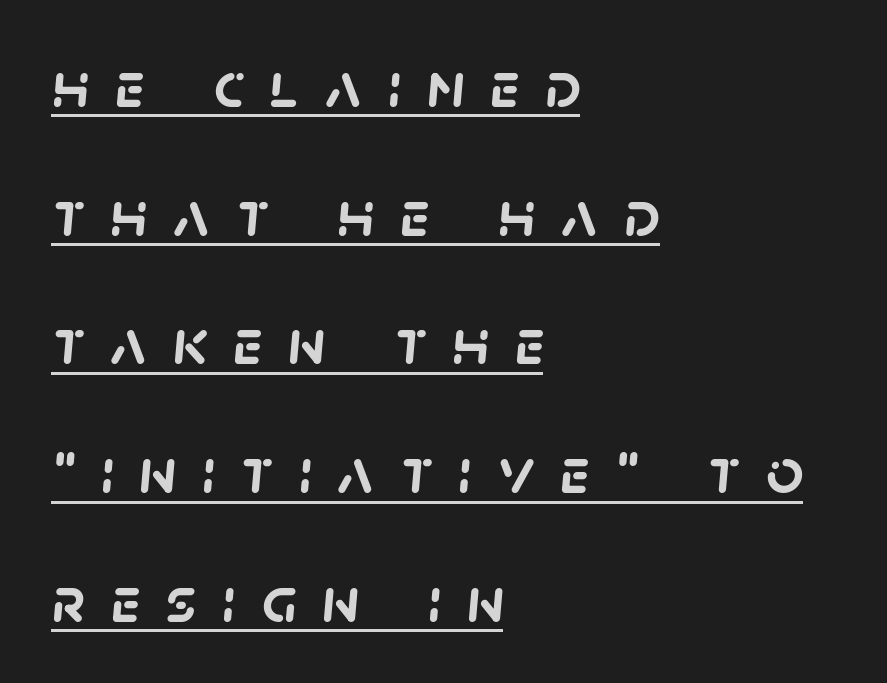
Think of a printed novel: that variable character pitch is what you see here. What stands out about the letter spacing? Its width — letters are far apart. What weight is shown? A full bold with thick strokes. This sample uses a sans-serif face. Left-aligned paragraph, ragged on the right. Looks like someone drew a line under every word here.
